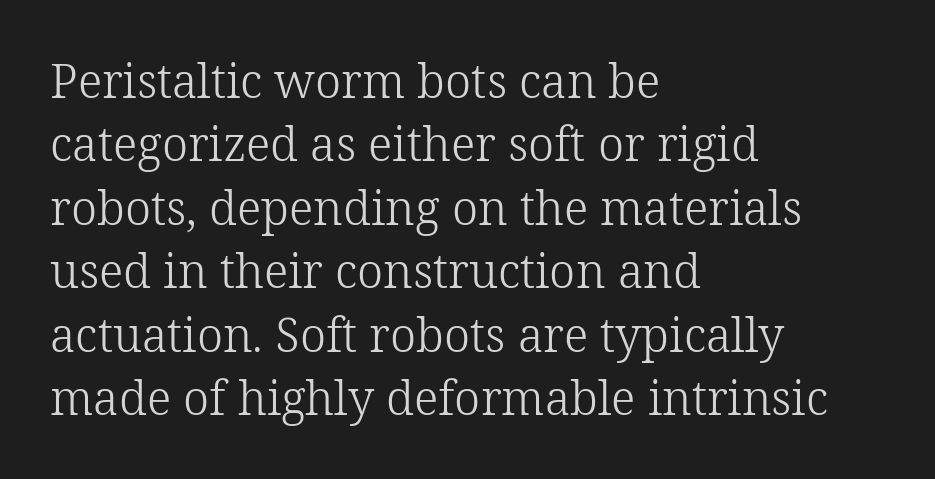
Q: Is the text bold? A: No.
Q: Is the text italic (slanted)? A: No, it is upright.
Q: Is the typeface a serif or a sans-serif typeface? A: Serif.
Q: Is the text underlined? A: No.
Q: How is the paragraph aligned? A: Left-aligned.
Q: Is the spacing between letters normal or unusually wide? A: Normal.
Q: Is the spacing between lines tight, normal or loose? A: Normal.
Q: Width (condensed, normal, or wide)? A: Normal.
Q: Stroke contrast? A: Low.
Q: x-height? A: Medium.
Q: Monospaced? A: No.
